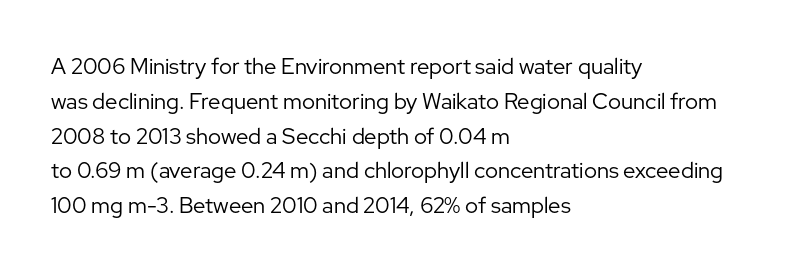
The image shows 22 px text type, upright; set left-aligned, normal line spacing (1.58x), normal letter spacing, not underlined.
